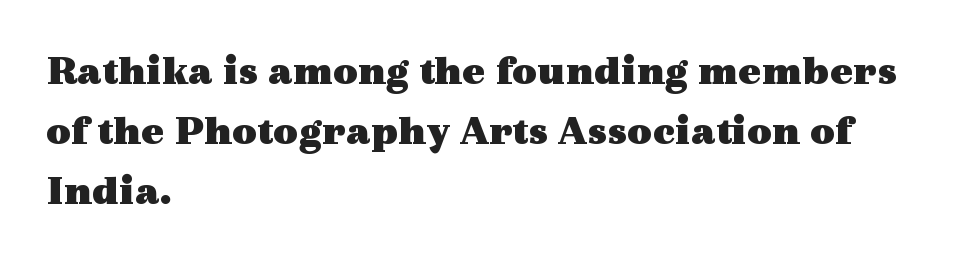
Q: Is the text bold? A: Yes.
Q: Is the text italic (slanted)? A: No, it is upright.
Q: Is the typeface a serif or a sans-serif typeface? A: Serif.
Q: Is the text underlined? A: No.
Q: How is the paragraph aligned? A: Left-aligned.
Q: Is the spacing between letters normal or unusually wide? A: Normal.
Q: Is the spacing between lines tight, normal or loose? A: Normal.
Q: Width (condensed, normal, or wide)? A: Wide.
Q: x-height? A: Medium.
Q: Monospaced? A: No.
